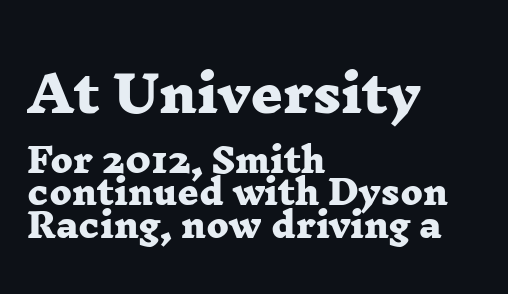
{"serif": "yes", "bold": "yes", "weight": "heavy", "width": "wide", "stroke_contrast": "low", "x_height": "medium", "monospaced": "no", "underline": "no", "align": "left", "line_spacing": "tight", "line_spacing_ratio": 0.98, "letter_spacing": "normal", "letter_spacing_em": 0.0, "larger_block": "first", "size_ratio": 1.52, "glyph_px": 50}
